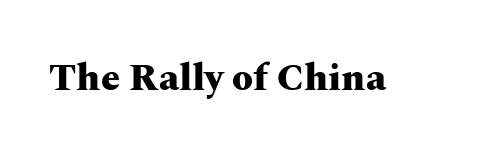
The image shows 38 px heavy, wide serif type, upright; set normal letter spacing, not underlined; medium stroke contrast and a medium x-height.
